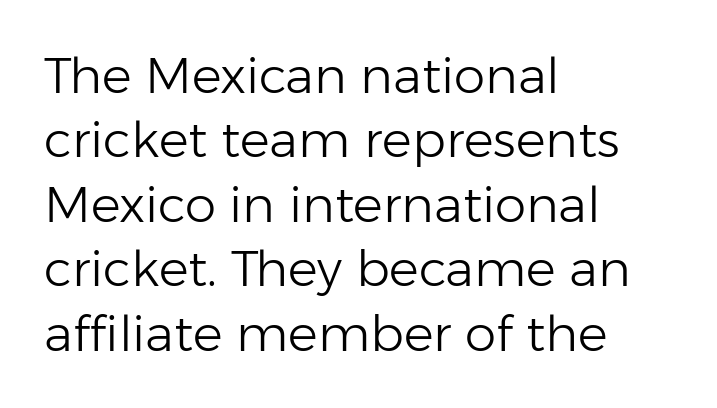
{"serif": "no", "italic": "no", "bold": "no", "weight": "light", "width": "normal", "stroke_contrast": "low", "x_height": "medium", "monospaced": "no", "underline": "no", "align": "left", "line_spacing": "normal", "line_spacing_ratio": 1.29, "letter_spacing": "normal", "letter_spacing_em": 0.0, "glyph_px": 50}
